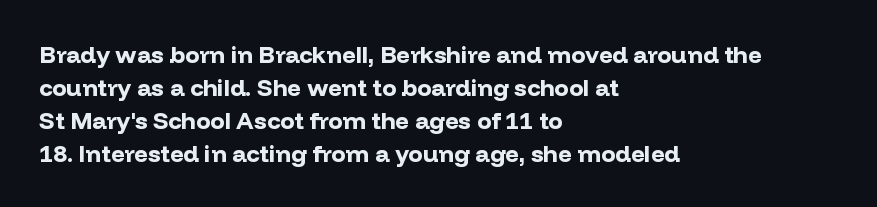
{"italic": "no", "bold": "yes", "underline": "no", "align": "left", "line_spacing": "normal", "line_spacing_ratio": 1.37, "letter_spacing": "normal", "letter_spacing_em": 0.0, "glyph_px": 24}
